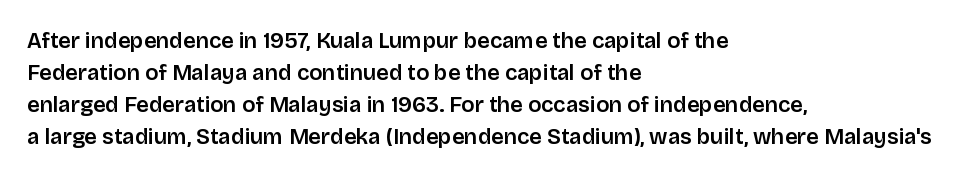
The image shows 22 px text type, upright; set left-aligned, normal line spacing (1.45x), normal letter spacing, not underlined.
